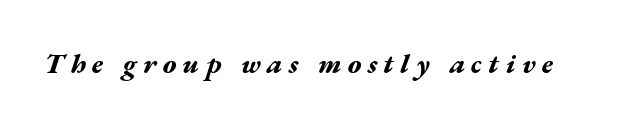
Check the space under the baseline: it is left empty. In terms of weight, the rendering is a true, heavy bold. Think of a printed novel: that variable character pitch is what you see here. Posture: slanted. Compared with typical body copy, the letter spacing here is much looser.
